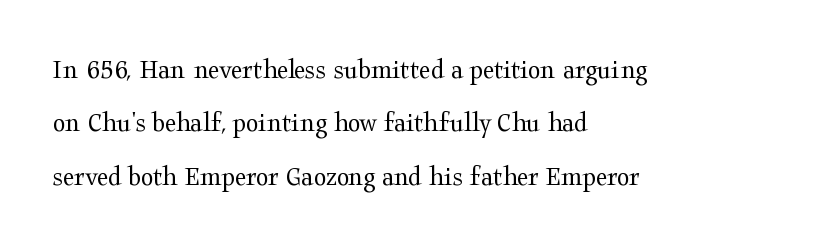
{"serif": "yes", "italic": "no", "bold": "no", "weight": "regular", "width": "wide", "stroke_contrast": "medium", "x_height": "medium", "monospaced": "no", "underline": "no", "align": "left", "line_spacing_ratio": 1.84, "letter_spacing": "normal", "letter_spacing_em": 0.0, "glyph_px": 29}
